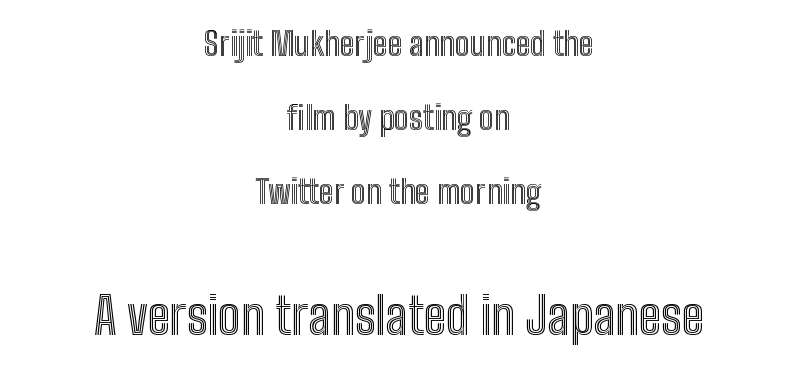
The image shows 50 px condensed type, upright; set centered, loose line spacing (2.24x), normal letter spacing, not underlined; the second (bottom) block is 1.52x larger; a medium x-height.
